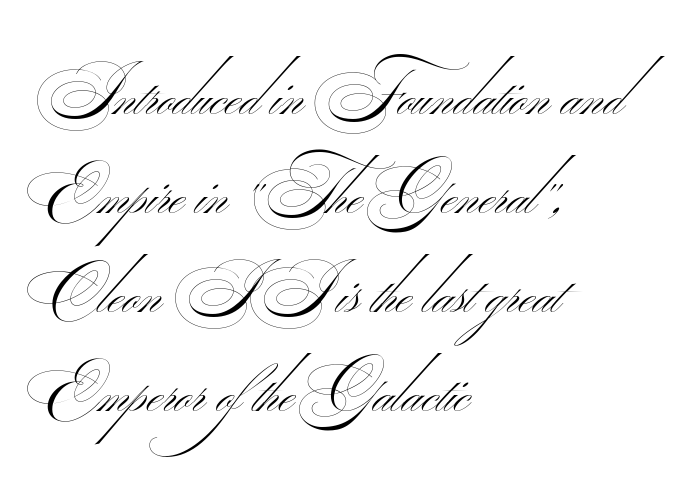
{"serif": "no", "bold": "no", "weight": "thin", "width": "wide", "stroke_contrast": "medium", "monospaced": "no", "underline": "no", "align": "left", "line_spacing": "normal", "line_spacing_ratio": 1.48, "letter_spacing": "normal", "letter_spacing_em": 0.0, "glyph_px": 67}
